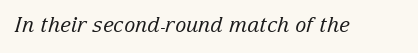
Looking at the ascenders, they clearly lean. The horizontal fit of the characters is conventional and even. The space directly below the letters is spotless. Ink coverage per letter is moderate at most.
